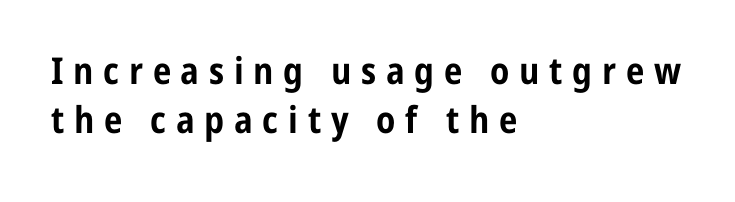
The image shows 37 px bold, condensed sans-serif type, upright; set left-aligned, normal line spacing (1.32x), unusually wide letter spacing (+0.26 em), not underlined; low stroke contrast and a medium x-height.
